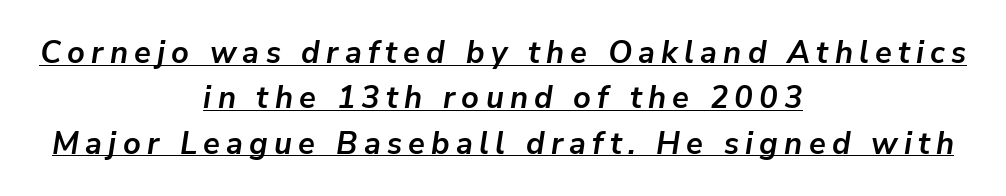
Q: Is the text bold? A: Yes.
Q: Is the text italic (slanted)? A: Yes, it leans right by about 9 degrees.
Q: Is the text underlined? A: Yes.
Q: How is the paragraph aligned? A: Centered.
Q: Is the spacing between letters normal or unusually wide? A: Unusually wide.
Q: Is the spacing between lines tight, normal or loose? A: Normal.
Q: Width (condensed, normal, or wide)? A: Normal.
Q: Stroke contrast? A: Low.
Q: x-height? A: Medium.
Q: Monospaced? A: No.
